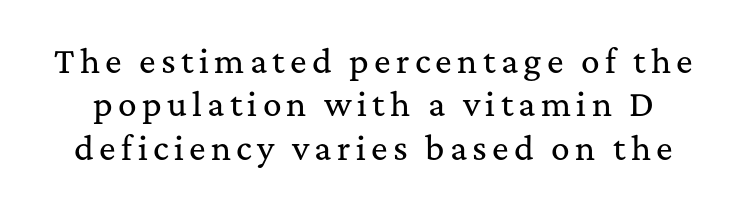
Q: Is the text italic (slanted)? A: No, it is upright.
Q: Is the typeface a serif or a sans-serif typeface? A: Serif.
Q: Is the text underlined? A: No.
Q: Is the spacing between lines tight, normal or loose? A: Normal.
Q: Width (condensed, normal, or wide)? A: Normal.
Q: Stroke contrast? A: Medium.
Q: x-height? A: Medium.
Q: Monospaced? A: No.
